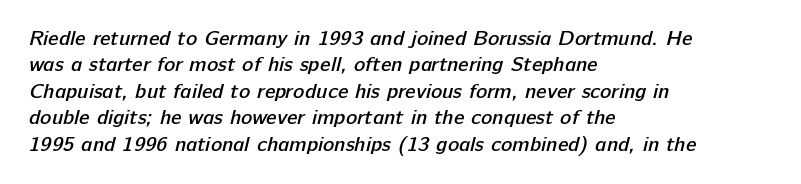
Q: Is the text bold? A: Semi-bold.
Q: Is the text underlined? A: No.
Q: How is the paragraph aligned? A: Left-aligned.
Q: Is the spacing between letters normal or unusually wide? A: Normal.
Q: Is the spacing between lines tight, normal or loose? A: Normal.
